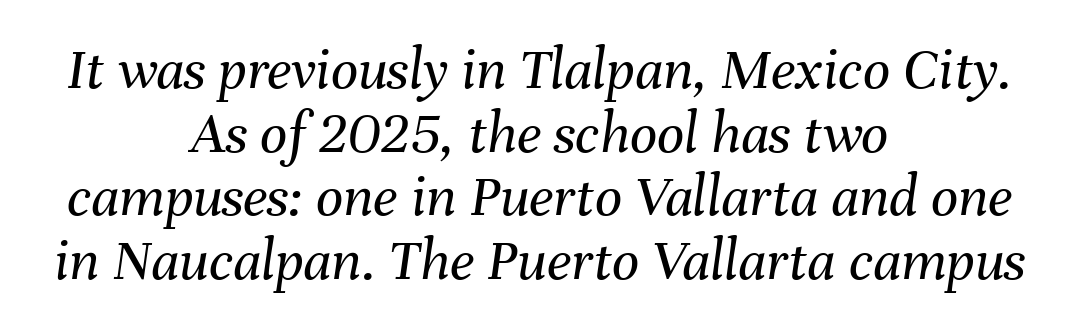
Q: Is the text bold? A: No.
Q: Is the text italic (slanted)? A: Yes, it leans right by about 8 degrees.
Q: Is the text underlined? A: No.
Q: How is the paragraph aligned? A: Centered.
Q: Is the spacing between letters normal or unusually wide? A: Normal.
Q: Is the spacing between lines tight, normal or loose? A: Tight.
Q: Width (condensed, normal, or wide)? A: Normal.
Q: Stroke contrast? A: Medium.
Q: x-height? A: Medium.
Q: Monospaced? A: No.
